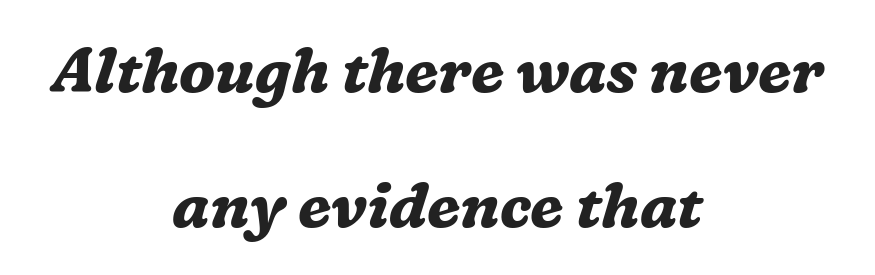
Q: Is the text bold? A: Yes.
Q: Is the text italic (slanted)? A: Yes, it leans right by about 16 degrees.
Q: Is the typeface a serif or a sans-serif typeface? A: Serif.
Q: Is the text underlined? A: No.
Q: How is the paragraph aligned? A: Centered.
Q: Is the spacing between letters normal or unusually wide? A: Normal.
Q: Is the spacing between lines tight, normal or loose? A: Loose.
Q: Width (condensed, normal, or wide)? A: Normal.
Q: Stroke contrast? A: Medium.
Q: x-height? A: Medium.
Q: Monospaced? A: No.
